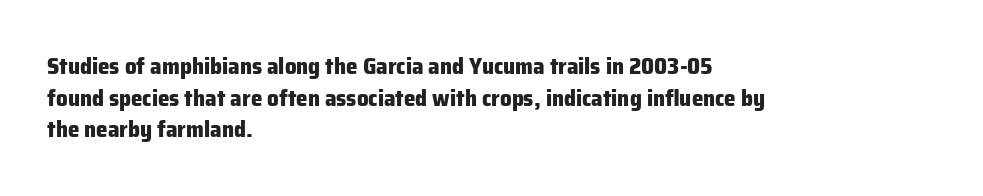
The lines are quadded left. Regular leading. Nothing unusual about the tracking: characters are spaced as the font intends. The font is running at its bold setting. Tall strokes in this sample are plumb rather than angled.
